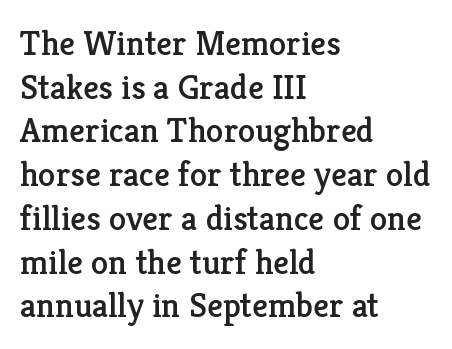
{"serif": "yes", "italic": "no", "width": "normal", "stroke_contrast": "low", "x_height": "medium", "monospaced": "no", "underline": "no", "align": "left", "line_spacing": "normal", "line_spacing_ratio": 1.25, "letter_spacing": "normal", "letter_spacing_em": 0.0, "glyph_px": 35}
